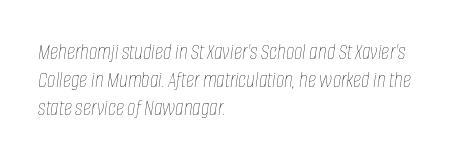
Q: Is the text bold? A: No.
Q: Is the text italic (slanted)? A: Yes, it leans right by about 8 degrees.
Q: Is the text underlined? A: No.
Q: How is the paragraph aligned? A: Left-aligned.
Q: Is the spacing between letters normal or unusually wide? A: Normal.
